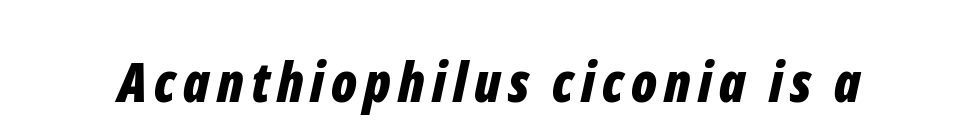
The image shows 55 px bold, condensed type, italic (leaning right); set not underlined; low stroke contrast and a medium x-height.
